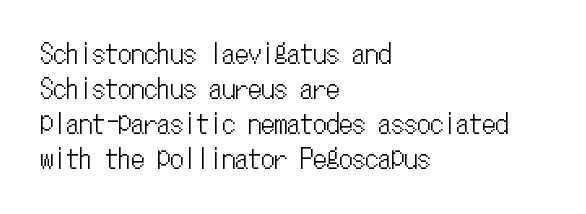
The letters stand straight up with perfectly vertical stems. Anything drawn beneath the words? Only blank space. Vertical spacing — default. Short note: letters normally spaced. Leftover space on each line is placed entirely after the last word.
